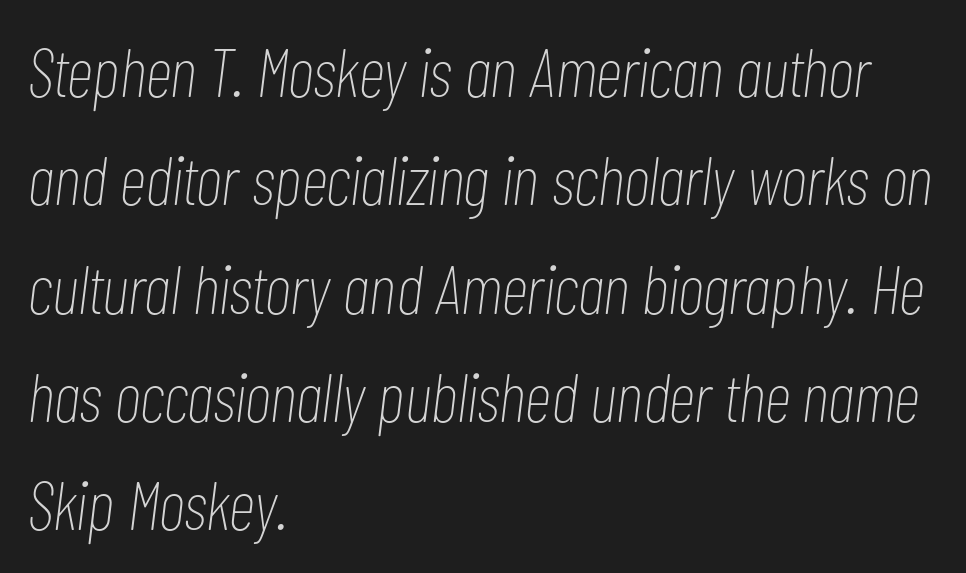
The image shows 69 px thin, condensed type, italic (leaning right); set left-aligned, normal line spacing (1.57x), normal letter spacing, not underlined; low stroke contrast and a medium x-height.
